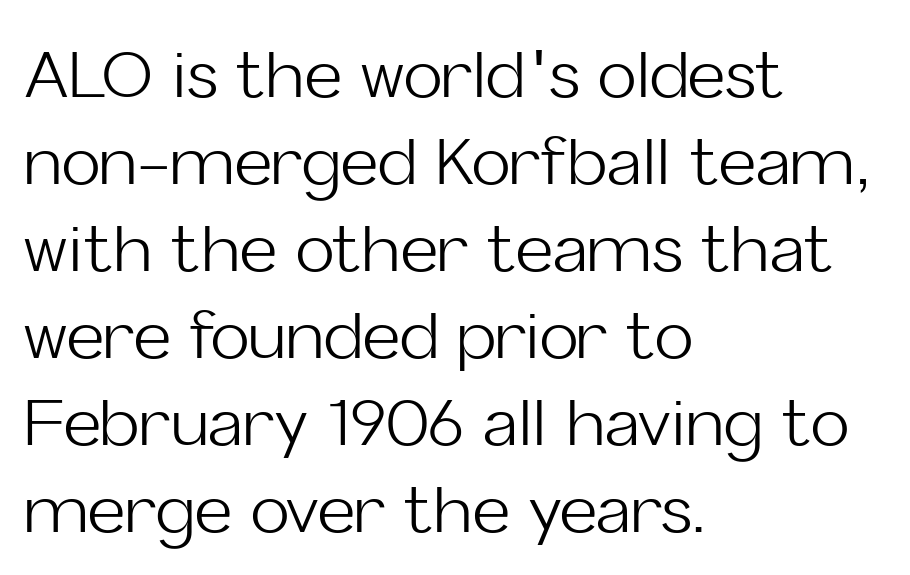
{"serif": "no", "italic": "no", "bold": "no", "weight": "light", "width": "normal", "stroke_contrast": "low", "x_height": "medium", "monospaced": "no", "underline": "no", "align": "left", "line_spacing": "normal", "line_spacing_ratio": 1.34, "letter_spacing": "normal", "letter_spacing_em": 0.0, "glyph_px": 65}
